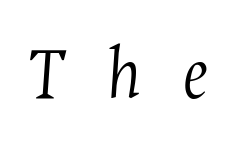
This reads as an unemphasized weight, regular at the heaviest. Has an underline been added? It has not. The passage shown is typeset with a serif family. In terms of posture, this sample is oblique.
